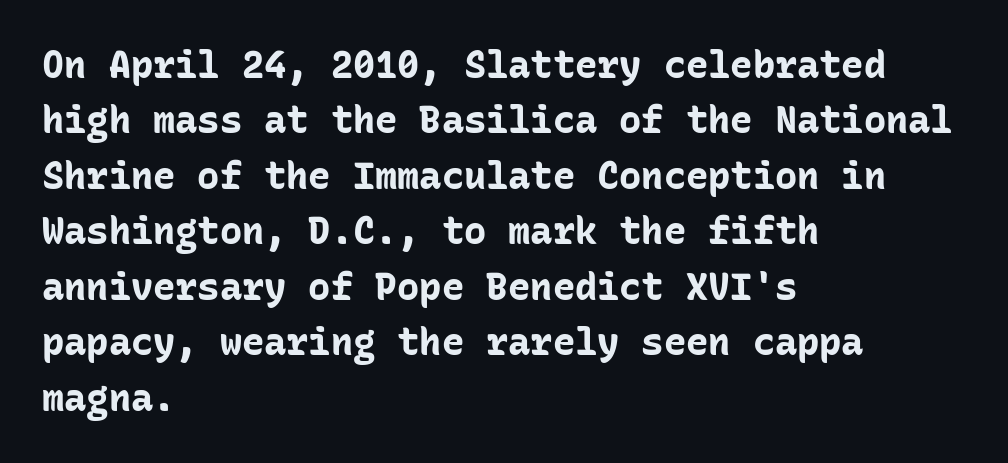
Each new line begins a customary step beneath the previous one. Emphasis by weight is at full strength: bold. Teacher's note: observe the even left margin — that is flush-left alignment. Check the space under the baseline: it is left empty.
